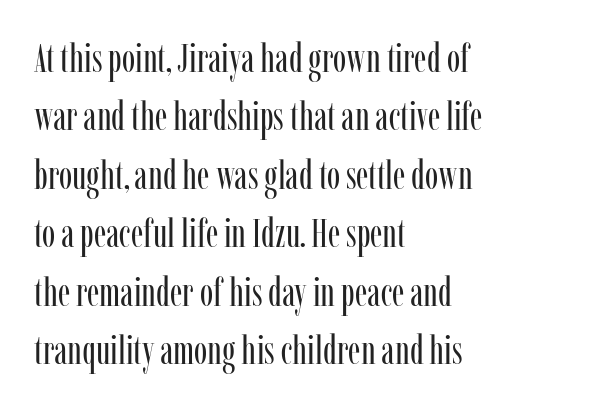
{"serif": "yes", "italic": "no", "bold": "no", "weight": "regular", "width": "condensed", "stroke_contrast": "low", "x_height": "medium", "monospaced": "no", "underline": "no", "align": "left", "line_spacing": "normal", "line_spacing_ratio": 1.46, "letter_spacing": "normal", "letter_spacing_em": 0.0, "glyph_px": 40}
